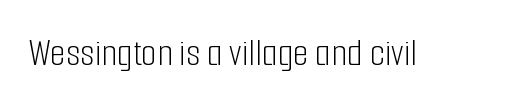
The image shows 40 px light, condensed sans-serif type, upright; set normal letter spacing, not underlined; low stroke contrast and a medium x-height.
